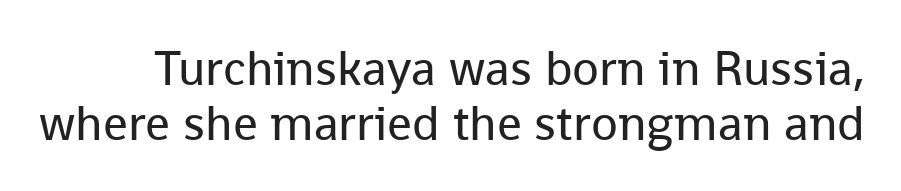
Honestly, the rows look squashed on top of each other. Underline: absent. The passage shown is typed in a proportional face where columns would drift. The type sits square on the baseline with zero lean.
